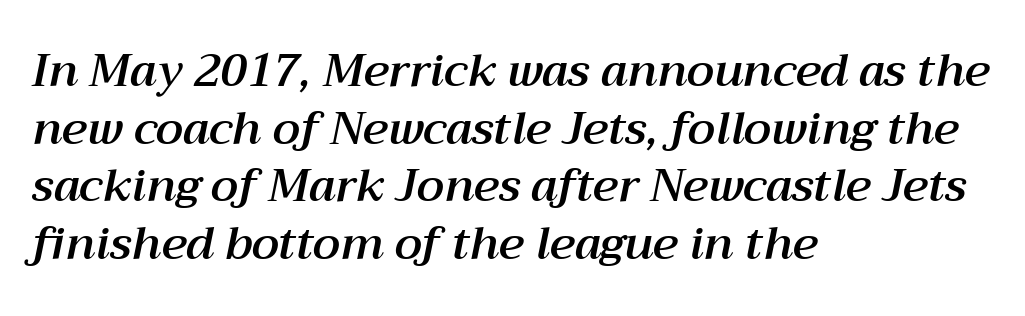
Does the leading feel generous? No, just average. No word sits above an underline. The compositor pushed each line to the left boundary. The rendering uses natural spacing where letterforms have individual widths. The axis of the letterforms is tilted away from vertical. Tracking here is standard; glyphs follow each other at the usual distance.
